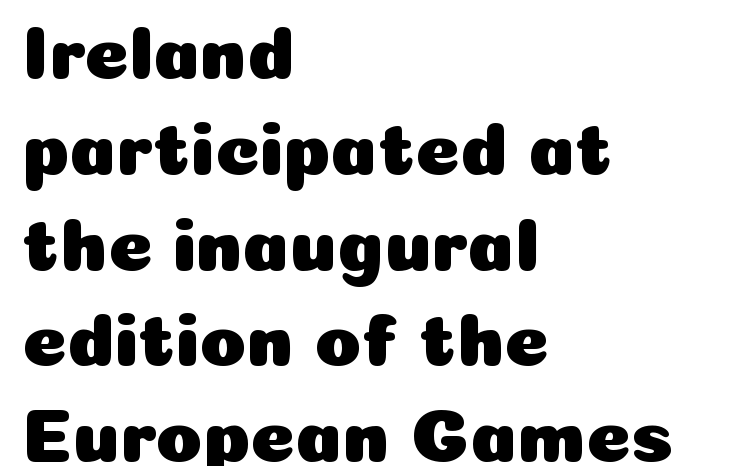
Has an underline been added? It has not. Between one letter and the next there's only the usual sliver of space. Here the designer chose a conventional face with non-uniform glyph widths. Reading down the column, the eye jumps a familiar distance to each next line.
